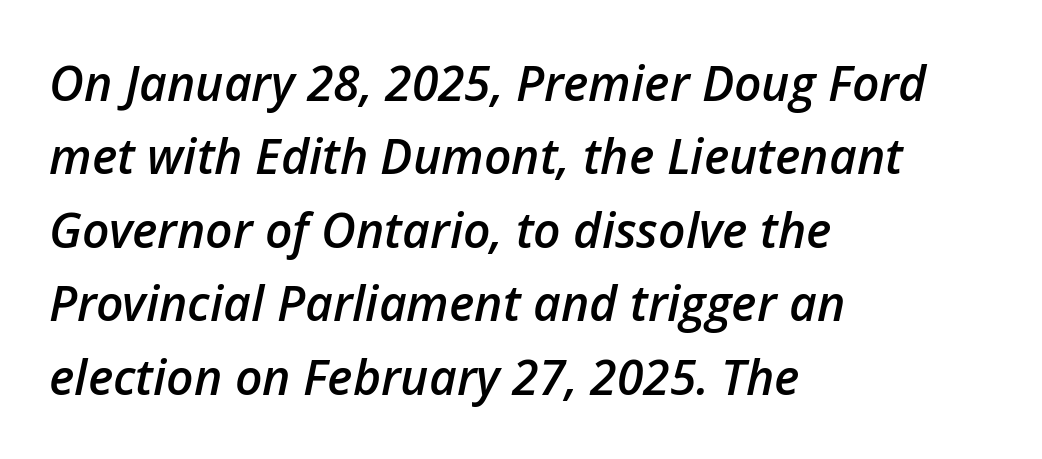
The image shows 48 px semibold type, italic (leaning right); set left-aligned, normal line spacing (1.53x), normal letter spacing, not underlined; low stroke contrast and a medium x-height.
